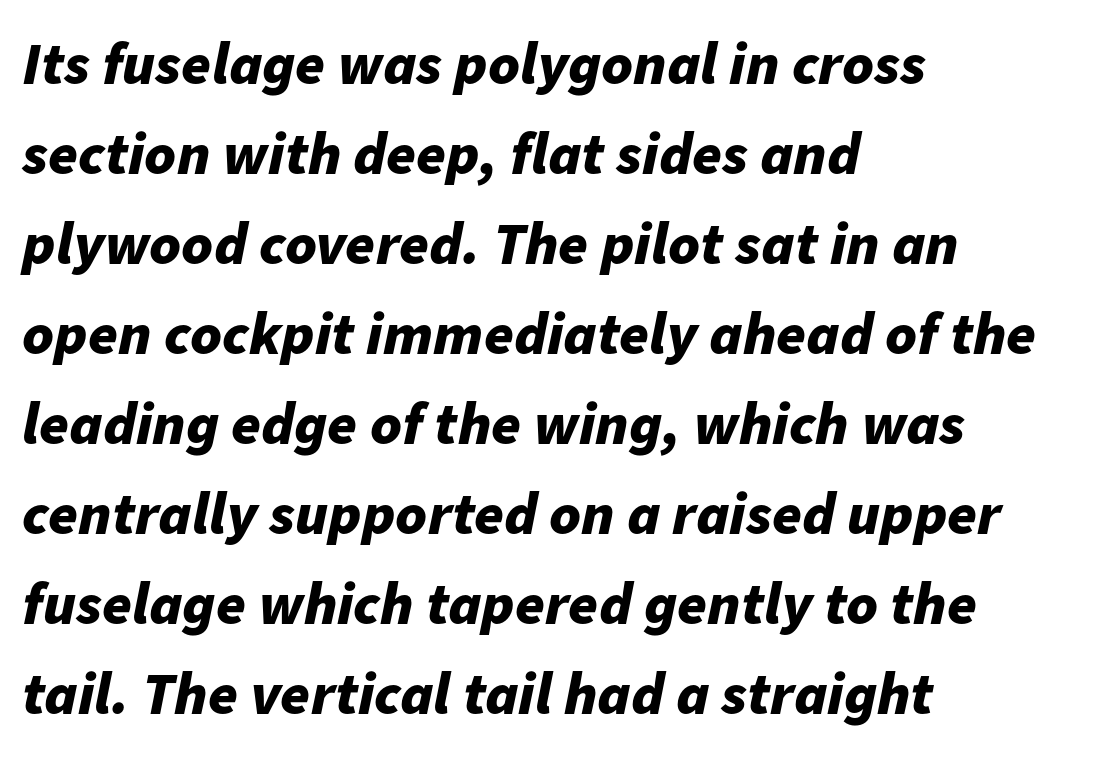
Nothing unusual about the tracking: characters are spaced as the font intends. The rendering anchors every line to the left-hand side. Style check: oblique. The vertical gap from one line to the next is medium. Typesetter's note: full bold, strokes at maximum text heaviness.
